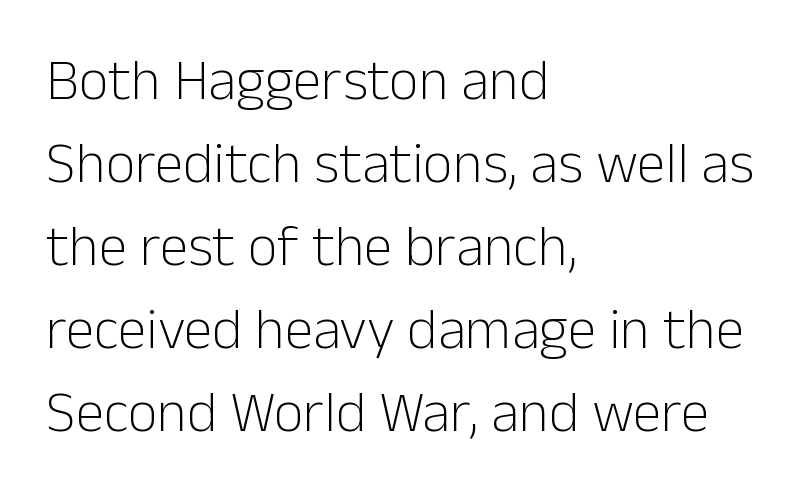
{"serif": "no", "italic": "no", "bold": "no", "weight": "light", "width": "normal", "stroke_contrast": "low", "x_height": "medium", "monospaced": "no", "underline": "no", "align": "left", "line_spacing": "normal", "line_spacing_ratio": 1.43, "letter_spacing": "normal", "letter_spacing_em": 0.0, "glyph_px": 58}
